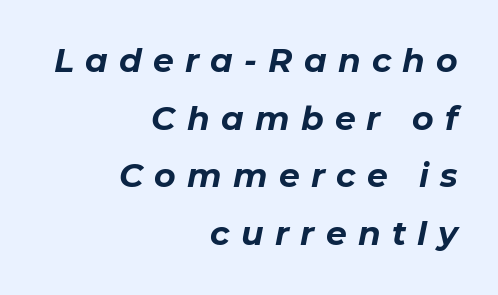
Stroke thickness is high; the sample reads as a true bold. No word sits above an underline. Caption: multi-line text, flush right, ragged left. This sample has the flowing, uneven cadence of proportional lettering. Slant detected: the letters are inclined. The face used here is rendered with a markedly widened letterfit.
